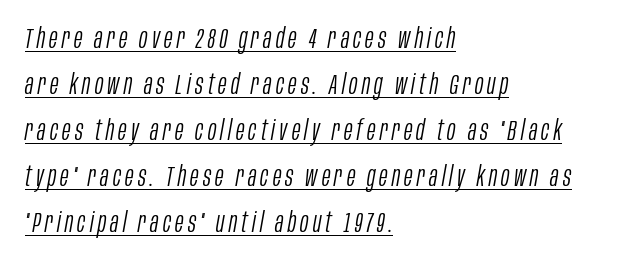
{"italic": "yes", "lean": "right", "slant_degrees": 10, "bold": "no", "weight": "light", "width": "condensed", "stroke_contrast": "low", "x_height": "large", "monospaced": "no", "underline": "yes", "align": "left", "line_spacing": "normal", "line_spacing_ratio": 1.64, "glyph_px": 28}
